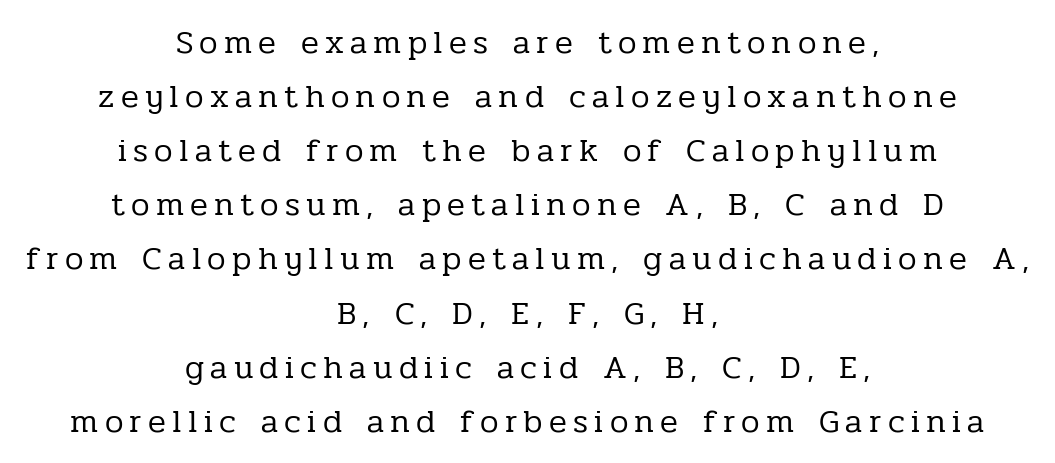
Spacing verdict: proportional, widths tailored to each character. Ascenders rise straight up at ninety degrees. Beneath every word, the page is bare. You can tell from the footed stems that serif type was used. A student would call this center alignment; a typographer would say set centered. Students, observe: this is what conventionally led text looks like.
